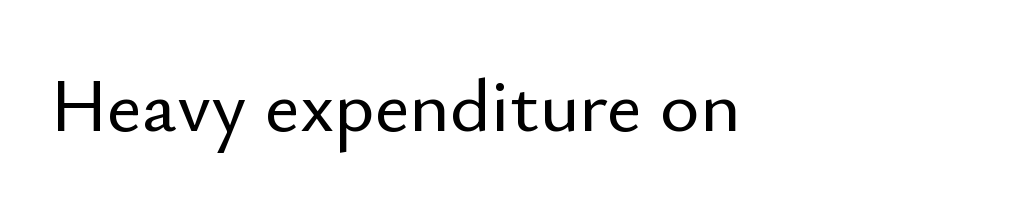
The image shows 76 px sans-serif type, upright; set normal letter spacing, not underlined; low stroke contrast and a small x-height.
